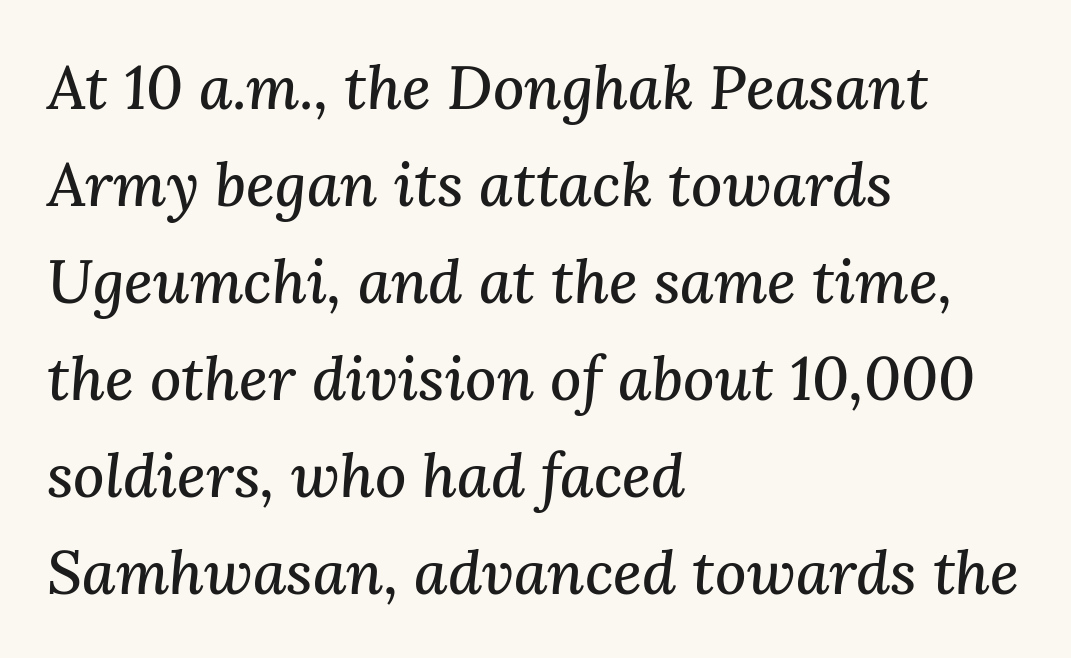
The string is rendered with underlining switched off. The rag falls on the right side of this text block. The text carries the slant typical of an italic or oblique font. Reading down the column, the eye jumps a familiar distance to each next line. Honestly, the letter spacing is just normal — you wouldn't notice it. Observe the serifs anchoring each vertical stroke in this sample.
